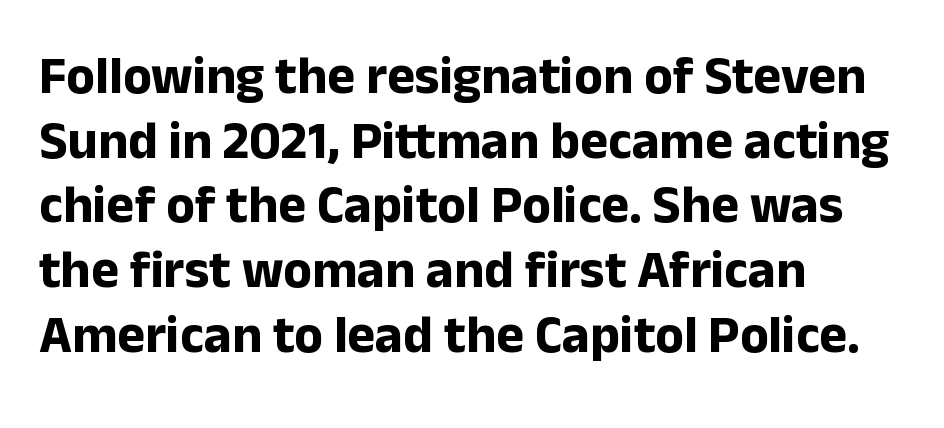
Beneath every word, the page is bare. Looks like regular typesetting: each glyph gets only the width it needs. Vertical strokes here are truly vertical. The strokes are fattened all the way to bold. Glyph-to-glyph distance matches everyday printed text.
